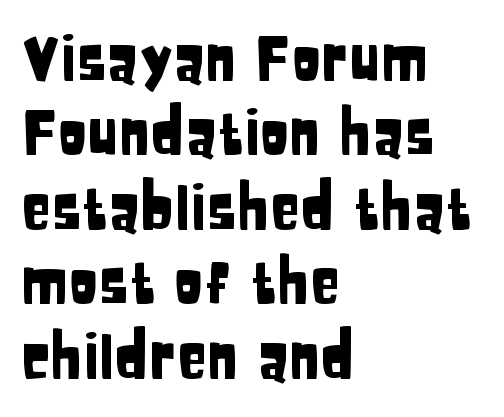
When letters stand straight like this, we call the style roman or upright. The typesetter chose a ragged-right arrangement here. In terms of letterspacing, this is plain default setting. The area under the type is left untouched. Each letter's strokes conclude bluntly, with no projecting serifs. Do the characters align in a grid? No, the font is proportional.
